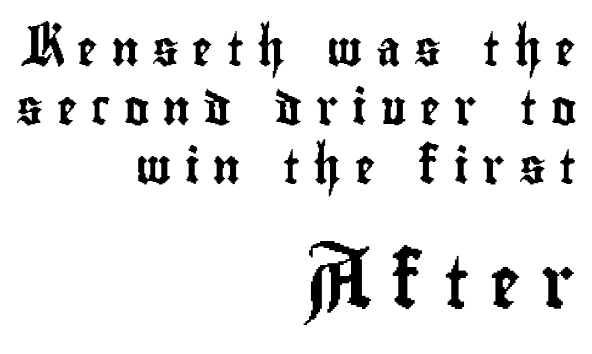
The image shows 51 px condensed sans-serif type, upright; set right-aligned, line spacing 1.74x, unusually wide letter spacing (+0.4 em), not underlined; the second (bottom) block is 1.5x larger; low stroke contrast and a small x-height.
